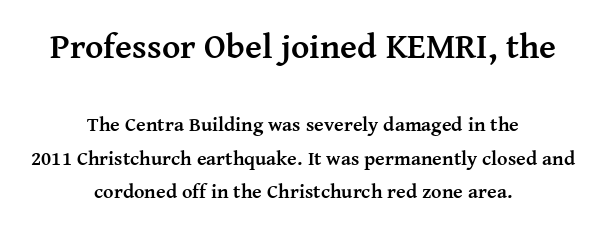
Is this a sans? No — the strokes have serifs. The rendering keeps characters at their native spacing. Type size steps down from the first block to the second. These lines stack symmetrically, like a column narrowing and widening about its center.
